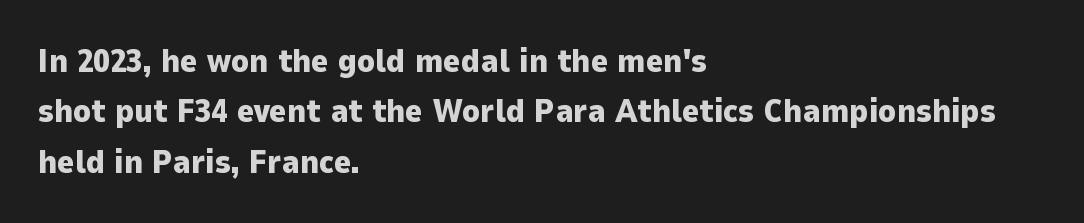
The image shows 33 px heavy sans-serif type, upright; set left-aligned, normal line spacing (1.53x), normal letter spacing, not underlined; low stroke contrast and a medium x-height.
